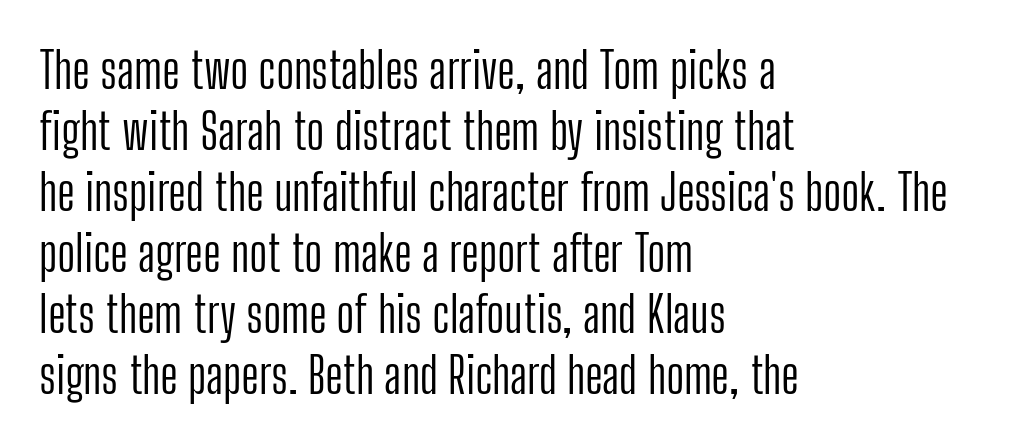
Q: Is the text bold? A: No.
Q: Is the text italic (slanted)? A: No, it is upright.
Q: Is the typeface a serif or a sans-serif typeface? A: Sans-serif.
Q: Is the text underlined? A: No.
Q: How is the paragraph aligned? A: Left-aligned.
Q: Is the spacing between letters normal or unusually wide? A: Normal.
Q: Width (condensed, normal, or wide)? A: Condensed.
Q: Stroke contrast? A: Low.
Q: x-height? A: Medium.
Q: Monospaced? A: No.
